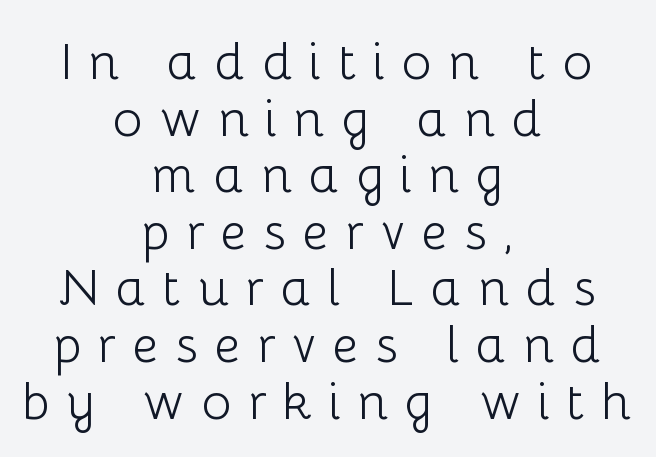
The image shows 51 px light sans-serif type, upright; set centered, tight line spacing (1.11x), unusually wide letter spacing (+0.32 em), not underlined; low stroke contrast and a medium x-height.
